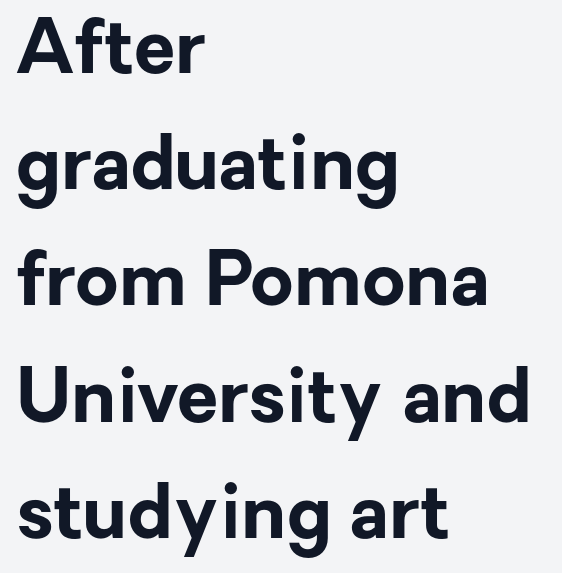
The image shows 75 px bold sans-serif type, upright; set left-aligned, normal line spacing (1.55x), normal letter spacing, not underlined; low stroke contrast and a medium x-height.
